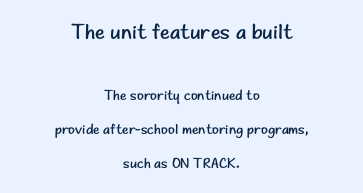
Q: Is the text bold? A: No.
Q: Is the text italic (slanted)? A: No, it is upright.
Q: Is the text underlined? A: No.
Q: How is the paragraph aligned? A: Centered.
Q: Is the spacing between letters normal or unusually wide? A: Normal.
Q: Is the spacing between lines tight, normal or loose? A: Loose.
Q: Which block of text is set in a larger size, the first (top) or the second (bottom)? A: The first (top) one.
